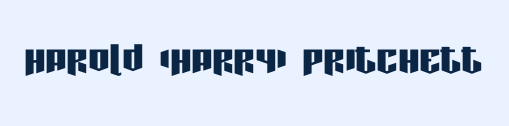
Q: Is the text italic (slanted)? A: No, it is upright.
Q: Is the typeface a serif or a sans-serif typeface? A: Sans-serif.
Q: Is the text underlined? A: No.
Q: Is the spacing between letters normal or unusually wide? A: Normal.
Q: Width (condensed, normal, or wide)? A: Condensed.
Q: Stroke contrast? A: Low.
Q: x-height? A: Large.
Q: Monospaced? A: No.
